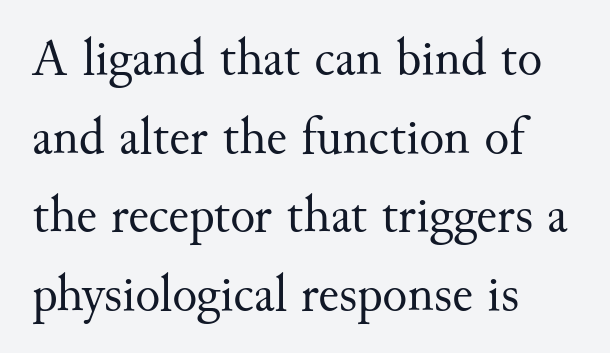
Q: Is the text bold? A: No.
Q: Is the text italic (slanted)? A: No, it is upright.
Q: Is the typeface a serif or a sans-serif typeface? A: Serif.
Q: Is the text underlined? A: No.
Q: How is the paragraph aligned? A: Left-aligned.
Q: Is the spacing between letters normal or unusually wide? A: Normal.
Q: Is the spacing between lines tight, normal or loose? A: Normal.
Q: Width (condensed, normal, or wide)? A: Normal.
Q: Stroke contrast? A: Medium.
Q: x-height? A: Small.
Q: Monospaced? A: No.
